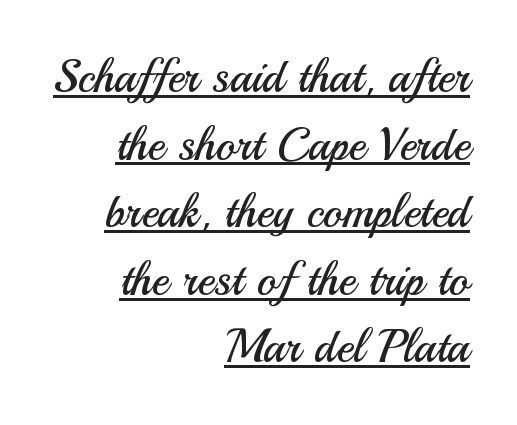
This rendering leaves character spacing at its baseline value. Check where the strokes stop: nothing finishes them off — pure sans. In designer terms, the underline attribute is active on this setting. Proportional: the letters do not fall into vertical columns. The letterforms sit at book weight or below.
